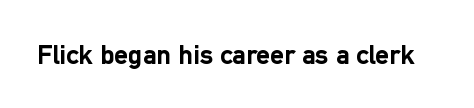
Q: Is the text bold? A: Yes.
Q: Is the text italic (slanted)? A: No, it is upright.
Q: Is the typeface a serif or a sans-serif typeface? A: Sans-serif.
Q: Is the text underlined? A: No.
Q: Is the spacing between letters normal or unusually wide? A: Normal.
Q: Width (condensed, normal, or wide)? A: Normal.
Q: Stroke contrast? A: Low.
Q: x-height? A: Medium.
Q: Monospaced? A: No.
